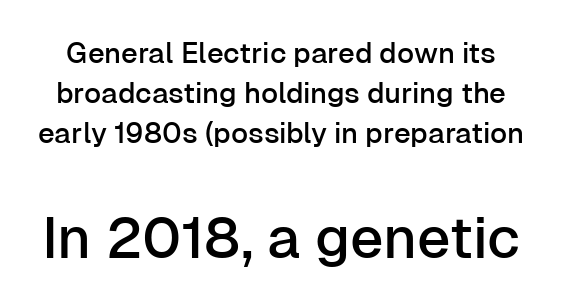
Does the leading feel generous? No, just average. Clear beneath every line of the passage. Think of a printed novel: that variable character pitch is what you see here. It's the straight-up-and-down kind of type.
